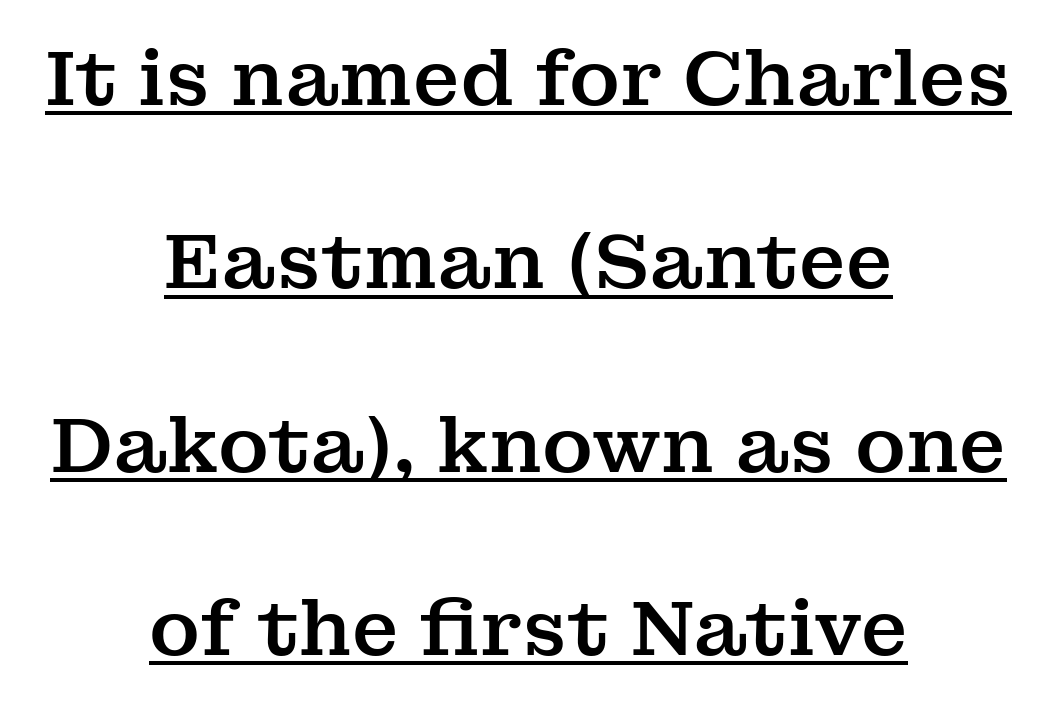
Q: Is the text italic (slanted)? A: No, it is upright.
Q: Is the typeface a serif or a sans-serif typeface? A: Serif.
Q: Is the text underlined? A: Yes.
Q: How is the paragraph aligned? A: Centered.
Q: Is the spacing between letters normal or unusually wide? A: Normal.
Q: Is the spacing between lines tight, normal or loose? A: Loose.
Q: Width (condensed, normal, or wide)? A: Normal.
Q: Stroke contrast? A: Medium.
Q: x-height? A: Medium.
Q: Monospaced? A: No.
